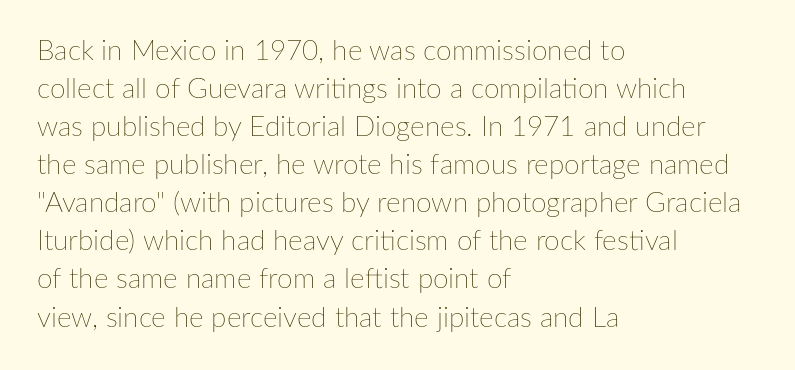
The image shows 28 px thin type, upright; set left-aligned, normal line spacing (1.36x), normal letter spacing, not underlined; low stroke contrast and a medium x-height.
